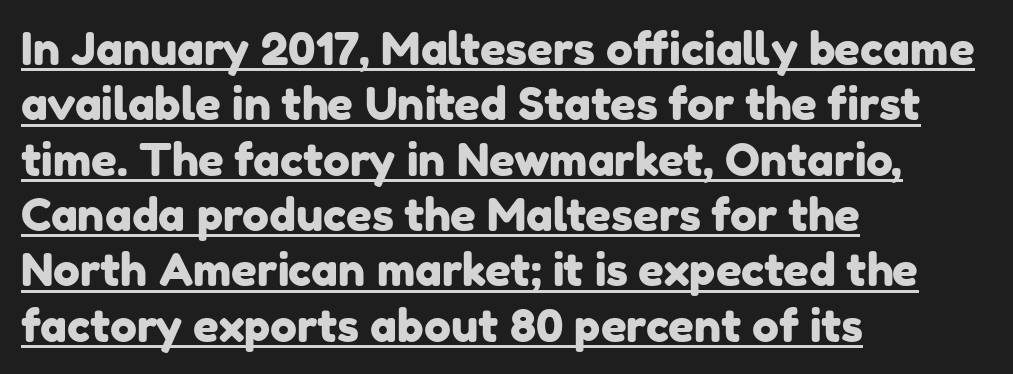
The image shows 45 px sans-serif type; set left-aligned, line spacing 1.23x, normal letter spacing, underlined; low stroke contrast and a medium x-height.
